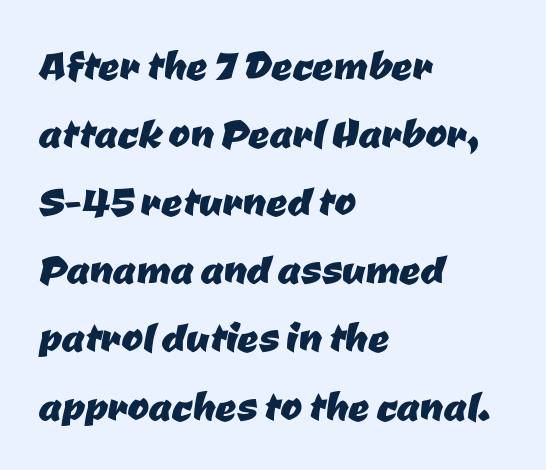
{"serif": "no", "width": "normal", "stroke_contrast": "low", "x_height": "medium", "monospaced": "no", "underline": "no", "align": "left", "line_spacing": "normal", "line_spacing_ratio": 1.31, "letter_spacing": "normal", "letter_spacing_em": 0.0, "glyph_px": 52}
